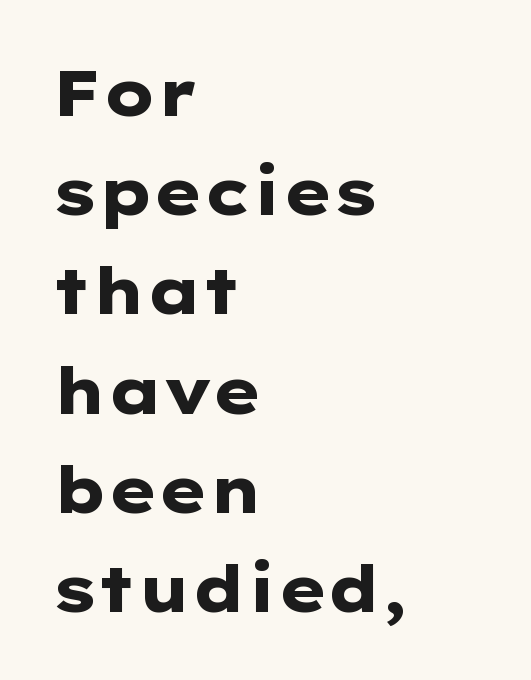
The image shows 64 px heavy, wide sans-serif type, upright; set left-aligned, normal line spacing (1.55x), normal letter spacing, not underlined; low stroke contrast and a medium x-height.
